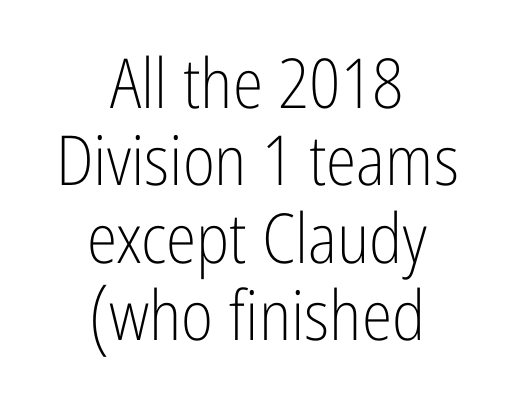
{"serif": "no", "italic": "no", "bold": "no", "weight": "light", "width": "condensed", "stroke_contrast": "low", "x_height": "medium", "monospaced": "no", "underline": "no", "align": "center", "line_spacing": "tight", "line_spacing_ratio": 1.12, "letter_spacing": "normal", "letter_spacing_em": 0.0, "glyph_px": 69}
